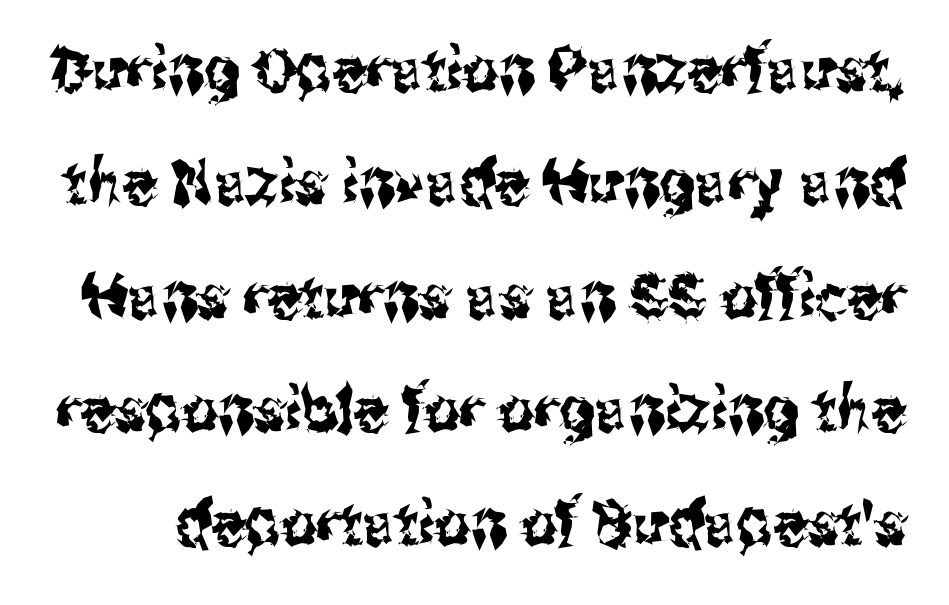
Does the type have serifs? No, each stem ends abruptly. Has an underline been added? It has not. This sample has the flowing, uneven cadence of proportional lettering. The letterforms sit shoulder to shoulder at normal distance. A roman cut, with each character standing at attention.
